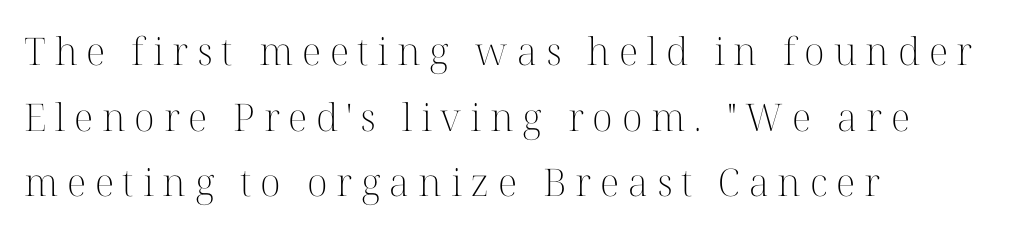
{"serif": "yes", "italic": "no", "bold": "no", "weight": "light", "width": "normal", "stroke_contrast": "high", "x_height": "medium", "monospaced": "no", "underline": "no", "align": "left", "line_spacing_ratio": 1.73, "letter_spacing": "wide", "letter_spacing_em": 0.23, "glyph_px": 38}
